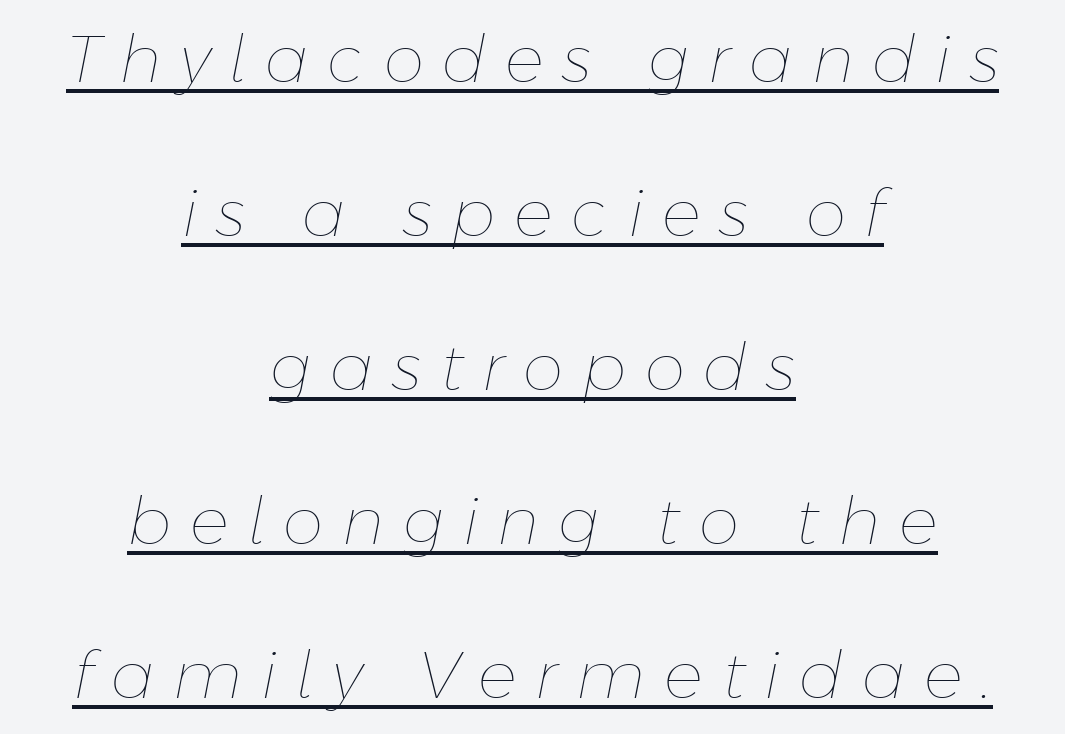
Each new line begins a long way beneath the previous one. Each stroke keeps to a modest, everyday thickness or less. The face used here is proportionally spaced, like ordinary book or web type. The paragraph shown floats in the horizontal middle. Spacing between characters has been opened up far beyond the box default. There's an unmistakable incline to the writing here.
